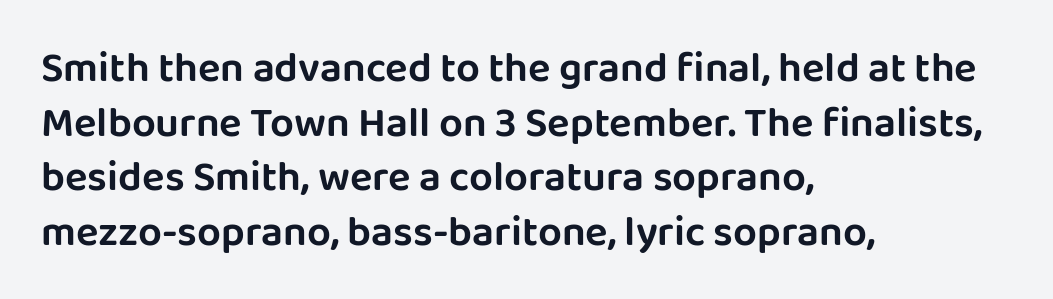
The image shows 42 px sans-serif type, upright; set left-aligned, normal line spacing (1.3x), normal letter spacing, not underlined; low stroke contrast and a large x-height.
